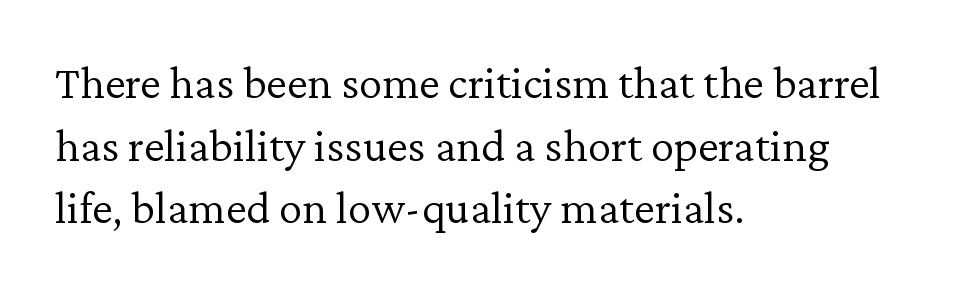
The image shows 47 px light serif type, upright; set left-aligned, normal line spacing (1.33x), normal letter spacing, not underlined; low stroke contrast and a medium x-height.
